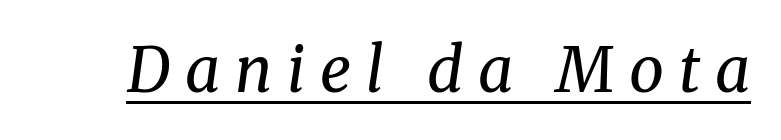
Q: Is the text bold? A: No.
Q: Is the text italic (slanted)? A: Yes, it leans right by about 8 degrees.
Q: Is the typeface a serif or a sans-serif typeface? A: Serif.
Q: Is the text underlined? A: Yes.
Q: Is the spacing between letters normal or unusually wide? A: Unusually wide.
Q: Width (condensed, normal, or wide)? A: Normal.
Q: Stroke contrast? A: Medium.
Q: x-height? A: Medium.
Q: Monospaced? A: No.
